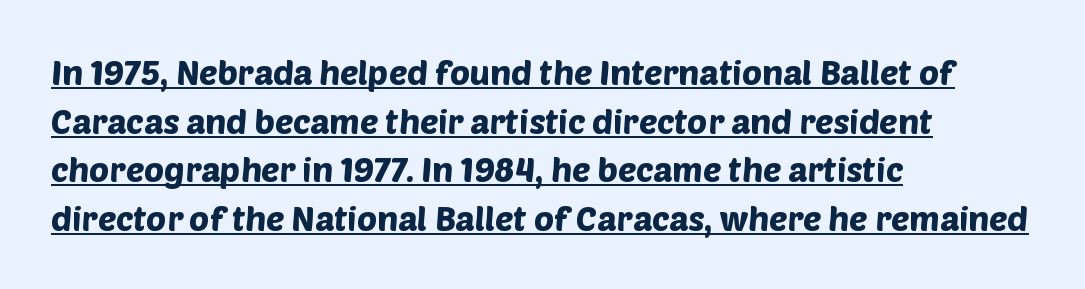
The image shows 34 px sans-serif type; set left-aligned, normal line spacing (1.43x), normal letter spacing, underlined; low stroke contrast and a large x-height.
